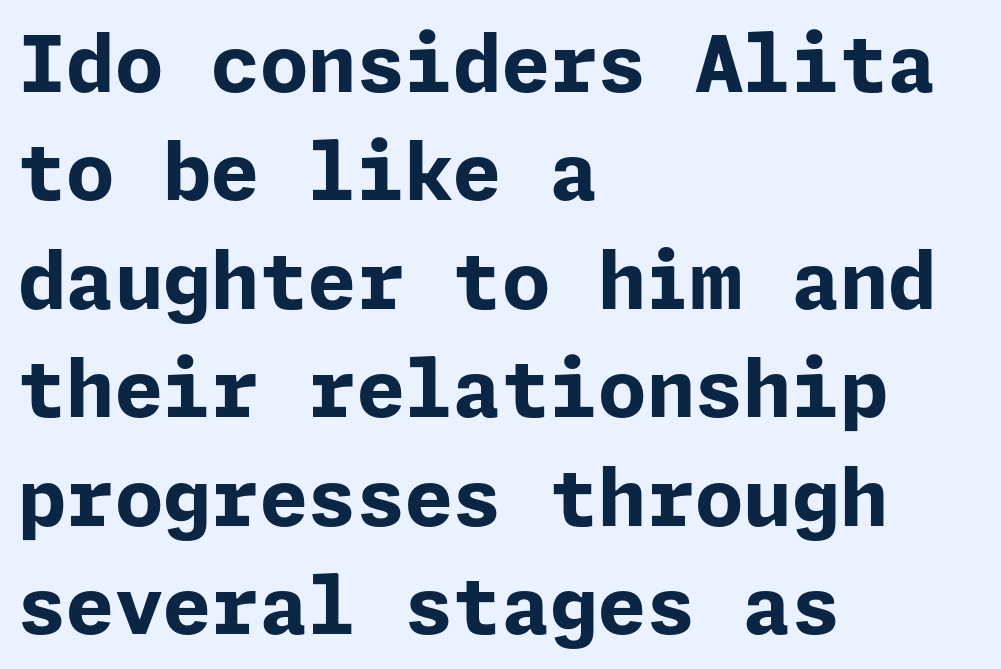
Q: Is the text bold? A: Yes.
Q: Is the text italic (slanted)? A: No, it is upright.
Q: Is the typeface a serif or a sans-serif typeface? A: Sans-serif.
Q: Is the text underlined? A: No.
Q: How is the paragraph aligned? A: Left-aligned.
Q: Is the spacing between letters normal or unusually wide? A: Normal.
Q: Is the spacing between lines tight, normal or loose? A: Normal.
Q: Width (condensed, normal, or wide)? A: Normal.
Q: Stroke contrast? A: Low.
Q: x-height? A: Medium.
